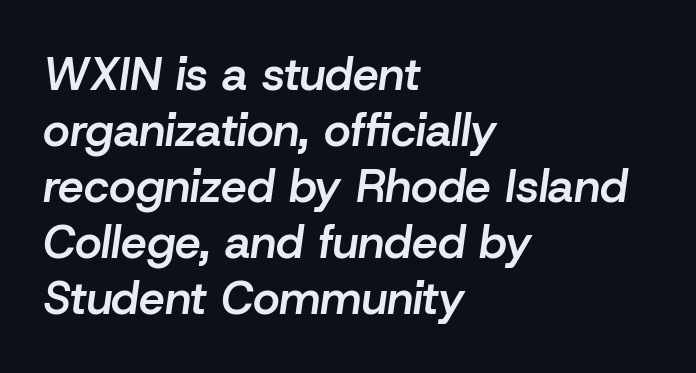
Notice how the stems are inclined rather than vertical — that's the hallmark of italics. Beneath every word, the page is bare. You could call the tracking neutral — neither tight nor loose. The rag falls on the right side of this text block. Slightly chunky letters — semibold, I'd say, not full bold.
